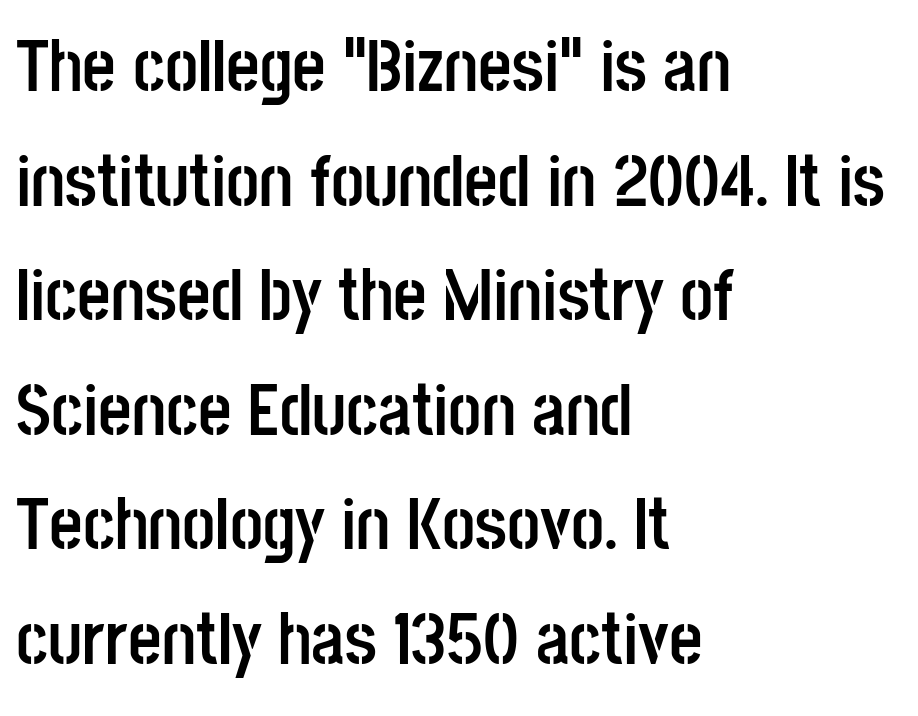
The image shows 73 px semibold, condensed sans-serif type, upright; set left-aligned, normal line spacing (1.57x), normal letter spacing, not underlined; low stroke contrast and a large x-height.
